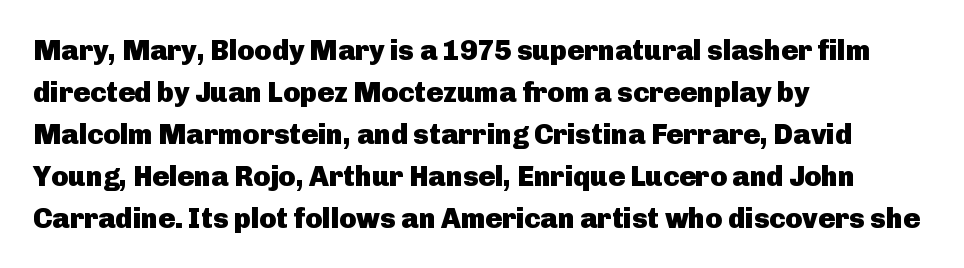
{"serif": "no", "italic": "no", "bold": "yes", "weight": "heavy", "width": "normal", "stroke_contrast": "low", "x_height": "medium", "monospaced": "no", "underline": "no", "align": "left", "line_spacing": "normal", "line_spacing_ratio": 1.5, "letter_spacing": "normal", "letter_spacing_em": 0.0, "glyph_px": 28}
